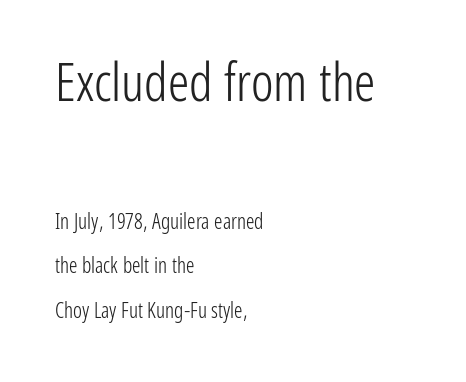
Typesetter's note — upper block bumped up in size, lower block left smaller. This block would shrink considerably if given ordinary leading; it's expanded now. Posture: straight, roman, zero tilt. Nobody touched the tracking dial on this one. The face used here is a sans, in the tradition of grotesques and geometrics.
